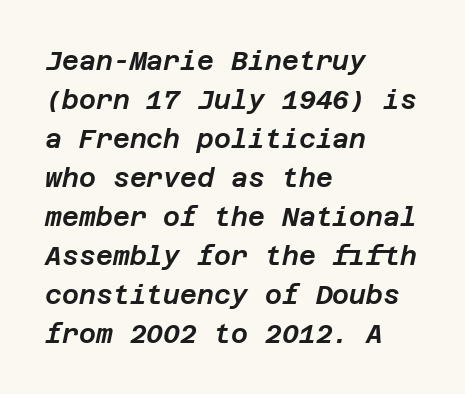
The space between consecutive lines is moderate. This rendering leaves character spacing at its baseline value. The specimen reads as italic at a glance. Line starts are locked; line ends wander.
